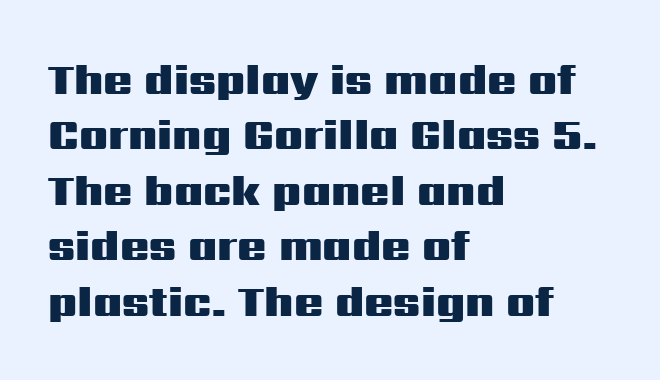
Q: Is the text bold? A: Yes.
Q: Is the text italic (slanted)? A: No, it is upright.
Q: Is the typeface a serif or a sans-serif typeface? A: Sans-serif.
Q: Is the text underlined? A: No.
Q: How is the paragraph aligned? A: Left-aligned.
Q: Is the spacing between letters normal or unusually wide? A: Normal.
Q: Is the spacing between lines tight, normal or loose? A: Normal.
Q: Width (condensed, normal, or wide)? A: Wide.
Q: Stroke contrast? A: Medium.
Q: x-height? A: Medium.
Q: Monospaced? A: No.
